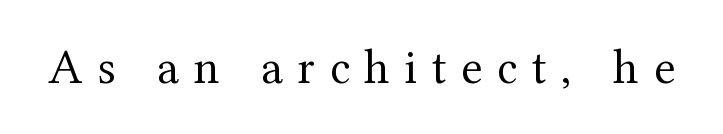
Q: Is the text bold? A: No.
Q: Is the text italic (slanted)? A: No, it is upright.
Q: Is the typeface a serif or a sans-serif typeface? A: Serif.
Q: Is the text underlined? A: No.
Q: Is the spacing between letters normal or unusually wide? A: Unusually wide.
Q: Width (condensed, normal, or wide)? A: Normal.
Q: Stroke contrast? A: Medium.
Q: x-height? A: Medium.
Q: Monospaced? A: No.
